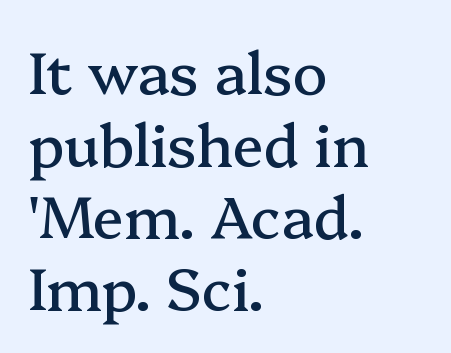
The image shows 58 px serif type, upright; set left-aligned, line spacing 1.24x, normal letter spacing, not underlined; medium stroke contrast and a medium x-height.
